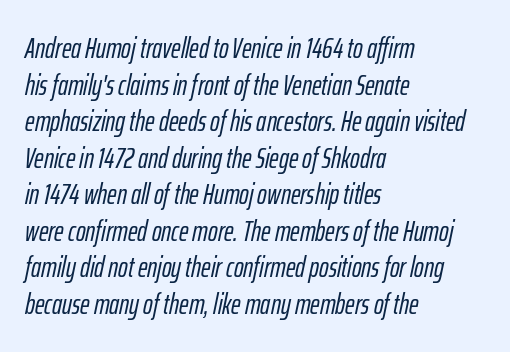
The image shows 29 px condensed type, italic (leaning right); set left-aligned, normal line spacing (1.26x), normal letter spacing, not underlined; low stroke contrast and a medium x-height.
